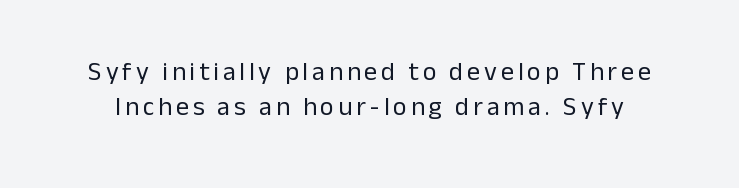
Letters rest on an invisible, unmarked baseline. Characters remain perfectly vertical along every line. Unbolded letterforms with no extra heft. Compared with typical paragraphs, the rows here are spaced about the same.
